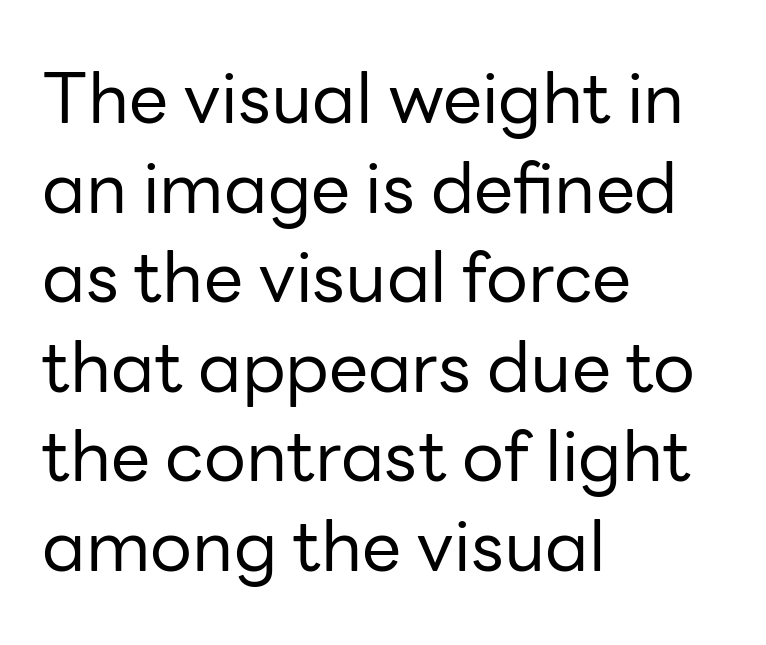
{"serif": "no", "italic": "no", "bold": "no", "weight": "regular", "width": "normal", "stroke_contrast": "low", "x_height": "medium", "monospaced": "no", "underline": "no", "align": "left", "line_spacing": "normal", "line_spacing_ratio": 1.28, "letter_spacing": "normal", "letter_spacing_em": 0.0, "glyph_px": 70}
